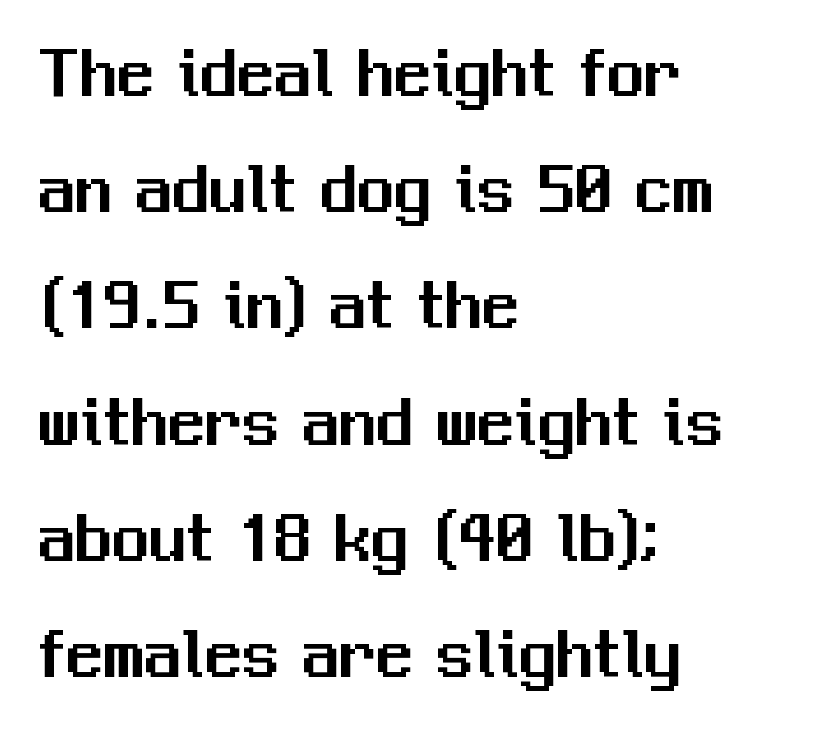
{"serif": "no", "italic": "no", "width": "normal", "stroke_contrast": "medium", "x_height": "medium", "monospaced": "no", "underline": "no", "align": "left", "line_spacing": "normal", "line_spacing_ratio": 1.57, "letter_spacing": "normal", "letter_spacing_em": 0.0, "glyph_px": 74}
